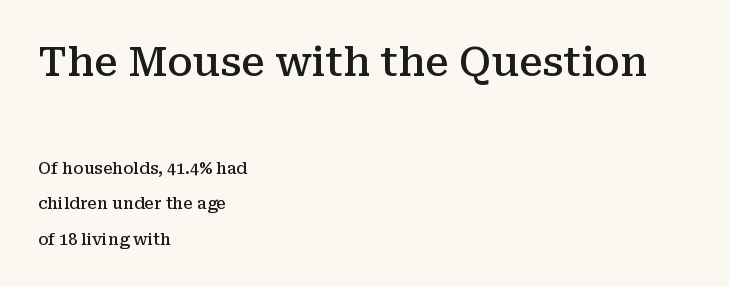
The passage is arranged the way most books set body copy — flush left. The first block has been scaled up relative to the second. Nobody touched the tracking dial on this one. The type sits square on the baseline with zero lean. You could fit nearly another row in the gap between these rows.
